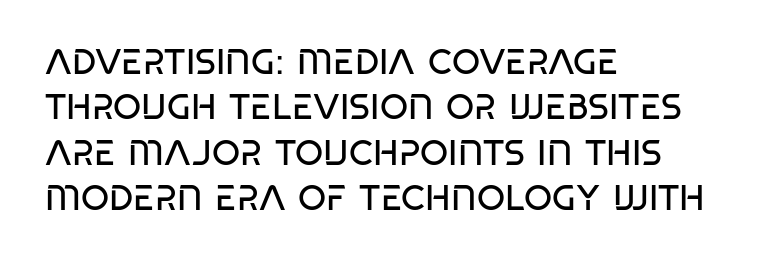
{"serif": "no", "bold": "no", "weight": "regular", "width": "condensed", "stroke_contrast": "low", "x_height": "large", "monospaced": "no", "underline": "no", "align": "left", "line_spacing": "normal", "line_spacing_ratio": 1.26, "letter_spacing": "normal", "letter_spacing_em": 0.0, "glyph_px": 36}
